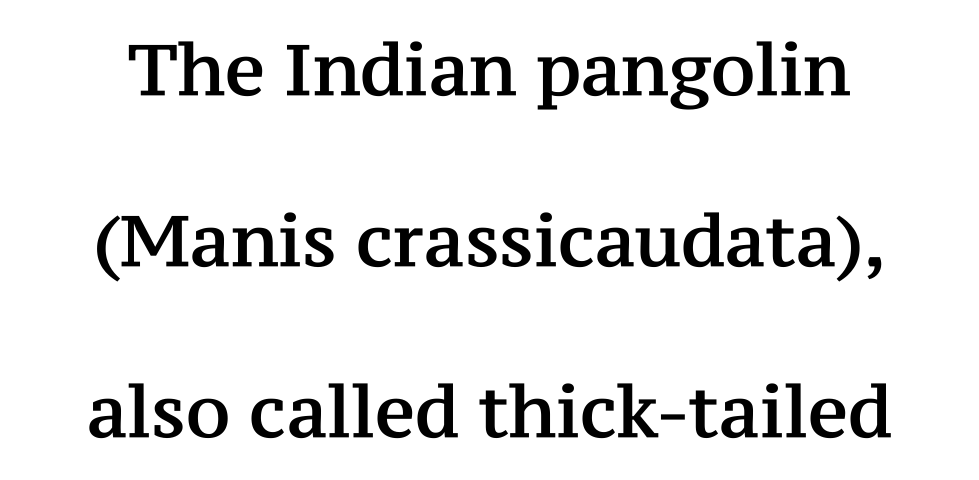
The image shows 71 px serif type, upright; set centered, loose line spacing (2.41x), normal letter spacing, not underlined; medium stroke contrast and a medium x-height.
